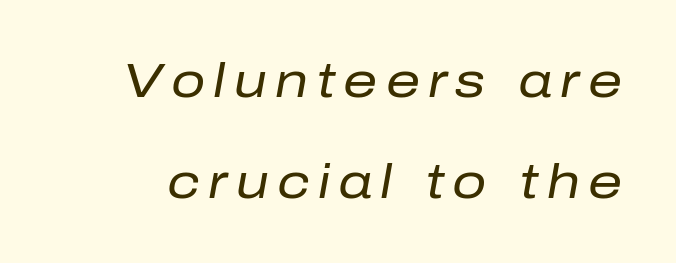
The image shows 48 px regular-weight type, italic (leaning right); set loose line spacing (2.1x), not underlined; low stroke contrast and a medium x-height.
